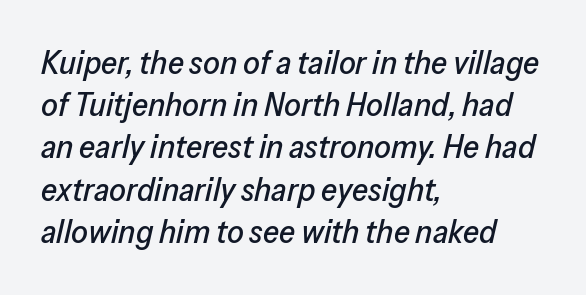
{"italic": "yes", "lean": "right", "slant_degrees": 13, "width": "normal", "stroke_contrast": "low", "x_height": "medium", "monospaced": "no", "underline": "no", "align": "left", "line_spacing": "normal", "line_spacing_ratio": 1.28, "letter_spacing": "normal", "letter_spacing_em": 0.0, "glyph_px": 33}
